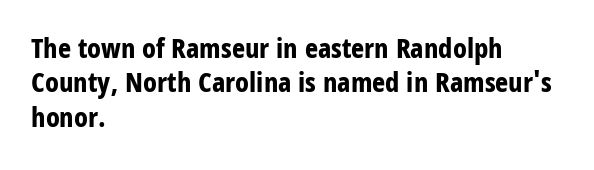
Q: Is the text bold? A: Yes.
Q: Is the text italic (slanted)? A: No, it is upright.
Q: Is the typeface a serif or a sans-serif typeface? A: Sans-serif.
Q: Is the text underlined? A: No.
Q: How is the paragraph aligned? A: Left-aligned.
Q: Is the spacing between letters normal or unusually wide? A: Normal.
Q: Width (condensed, normal, or wide)? A: Condensed.
Q: Stroke contrast? A: Low.
Q: x-height? A: Large.
Q: Monospaced? A: No.
